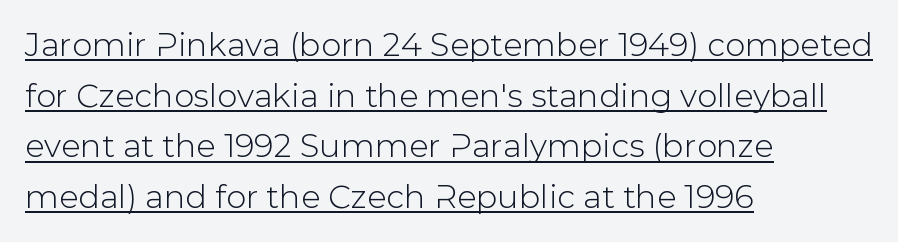
The image shows 32 px sans-serif type, upright; set left-aligned, normal line spacing (1.58x), normal letter spacing, underlined; low stroke contrast and a medium x-height.
